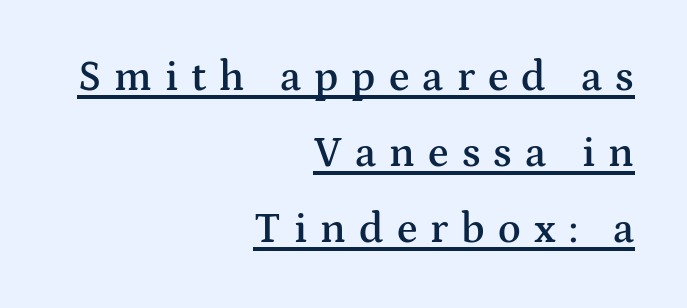
The image shows 42 px semibold, wide serif type, upright; set right-aligned, line spacing 1.81x, unusually wide letter spacing (+0.31 em), underlined; medium stroke contrast and a medium x-height.
